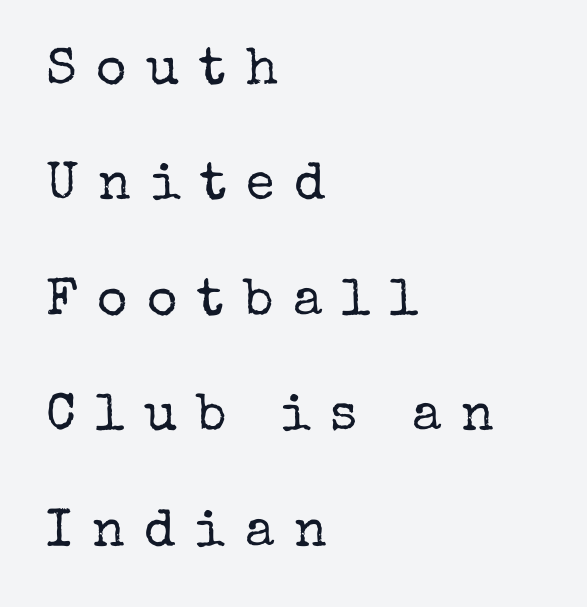
Q: Is the text bold? A: No.
Q: Is the text italic (slanted)? A: No, it is upright.
Q: Is the typeface a serif or a sans-serif typeface? A: Serif.
Q: Is the text underlined? A: No.
Q: How is the paragraph aligned? A: Left-aligned.
Q: Is the spacing between letters normal or unusually wide? A: Unusually wide.
Q: Is the spacing between lines tight, normal or loose? A: Loose.
Q: Width (condensed, normal, or wide)? A: Normal.
Q: Stroke contrast? A: Low.
Q: x-height? A: Medium.
Q: Monospaced? A: No.
